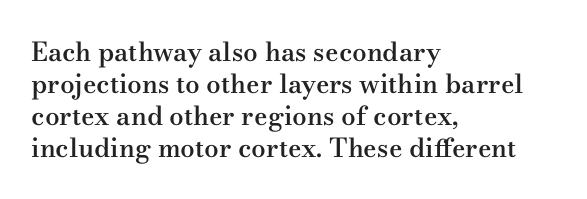
{"italic": "no", "bold": "semi", "underline": "no", "align": "left", "line_spacing_ratio": 1.23, "letter_spacing": "normal", "letter_spacing_em": 0.0, "glyph_px": 26}
